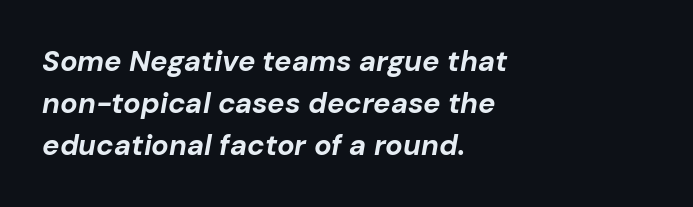
Q: Is the text bold? A: Yes.
Q: Is the text italic (slanted)? A: Yes, it leans right by about 10 degrees.
Q: Is the text underlined? A: No.
Q: How is the paragraph aligned? A: Left-aligned.
Q: Is the spacing between letters normal or unusually wide? A: Normal.
Q: Is the spacing between lines tight, normal or loose? A: Normal.
Q: Width (condensed, normal, or wide)? A: Normal.
Q: Stroke contrast? A: Low.
Q: x-height? A: Medium.
Q: Monospaced? A: No.
